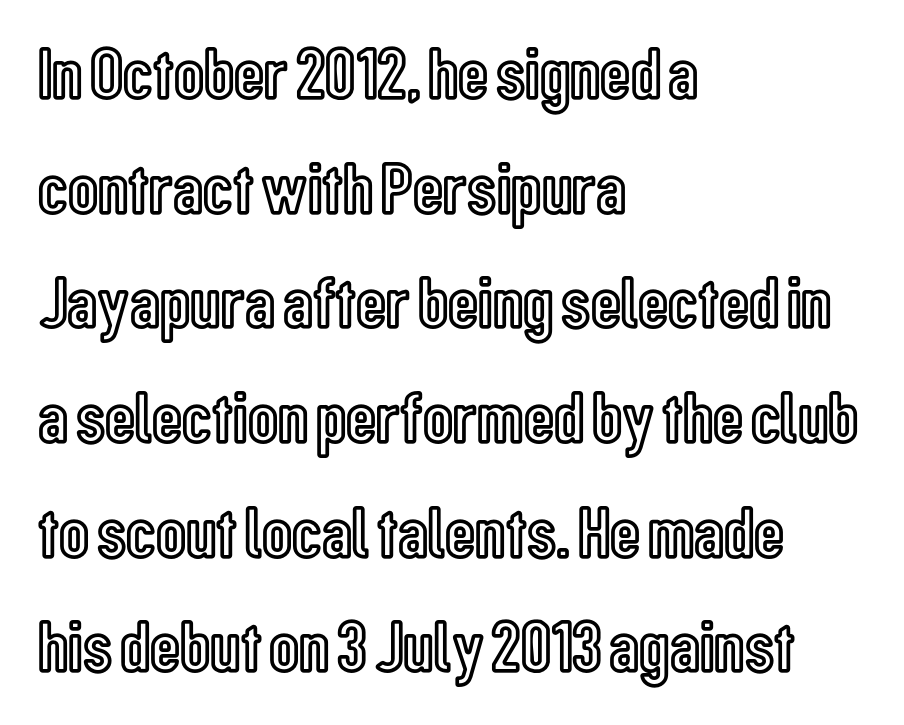
{"italic": "no", "width": "condensed", "x_height": "medium", "monospaced": "no", "underline": "no", "align": "left", "line_spacing": "normal", "line_spacing_ratio": 1.55, "letter_spacing": "normal", "letter_spacing_em": 0.0, "glyph_px": 74}
